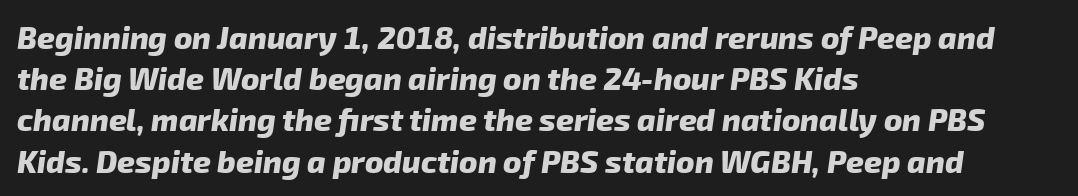
Font category for this specimen: sans-serif. Nobody drew a line under any word here. Notice how descenders clear the ascenders below comfortably — that's standard leading. Typesetter's note: full bold, strokes at maximum text heaviness.
